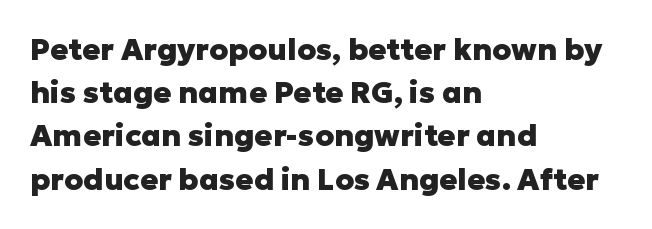
Summary of vertical rhythm: regular, with standard interline spacing. Check the space under the baseline: it is left empty. Type style note: lacks serifs. Tracking value appears to be zero — textbook default spacing. Emphasis by weight is at full strength: bold.
